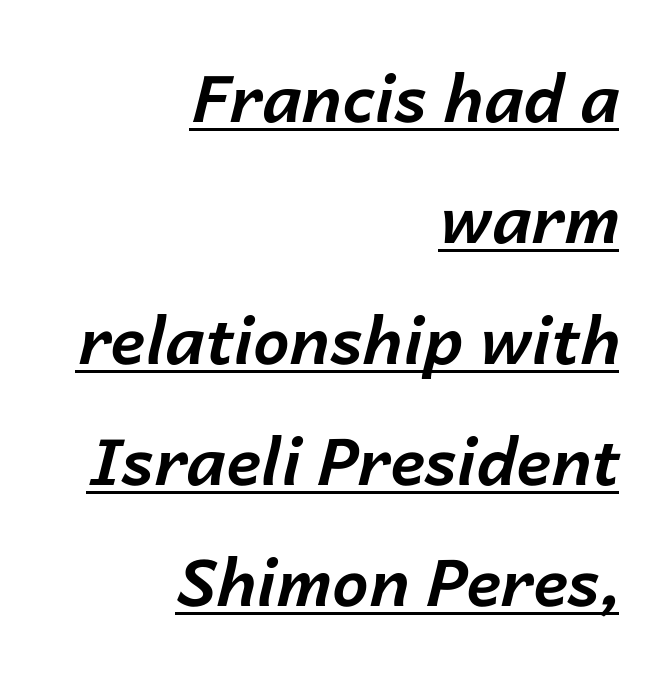
Q: Is the text bold? A: Yes.
Q: Is the text italic (slanted)? A: Yes, it leans right by about 14 degrees.
Q: Is the text underlined? A: Yes.
Q: How is the paragraph aligned? A: Right-aligned.
Q: Is the spacing between letters normal or unusually wide? A: Normal.
Q: Width (condensed, normal, or wide)? A: Normal.
Q: Stroke contrast? A: Low.
Q: x-height? A: Medium.
Q: Monospaced? A: No.
